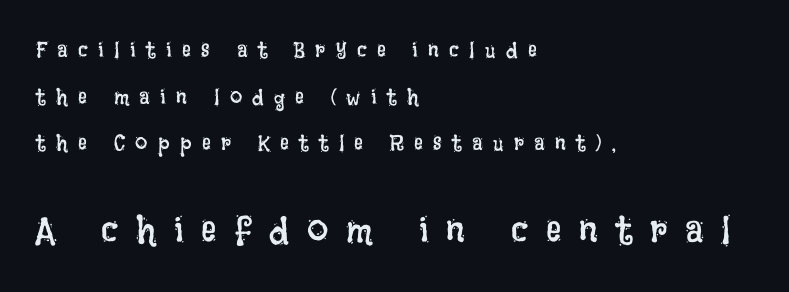
The face used here appears at its bigger size in the lower chunk. A light-to-regular cut is what we see here. The letters advance in unequal steps, a hallmark of proportional type. Horizontal alignment here is leftward, the default for most running prose. Only glyphs here, with clear space below each row.
